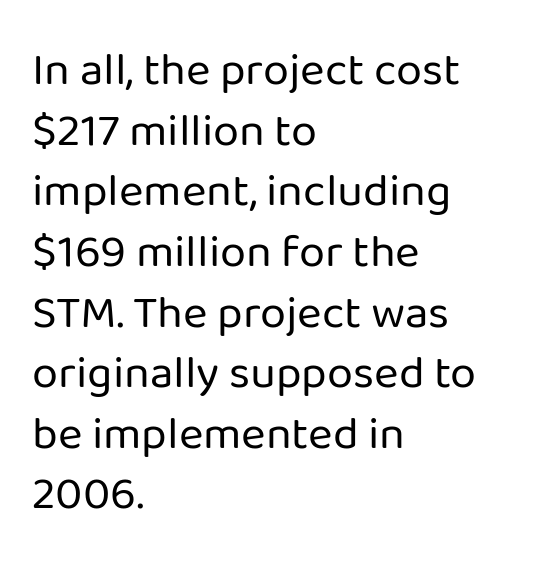
The image shows 47 px regular-weight sans-serif type, upright; set left-aligned, normal line spacing (1.29x), normal letter spacing, not underlined; low stroke contrast and a medium x-height.
